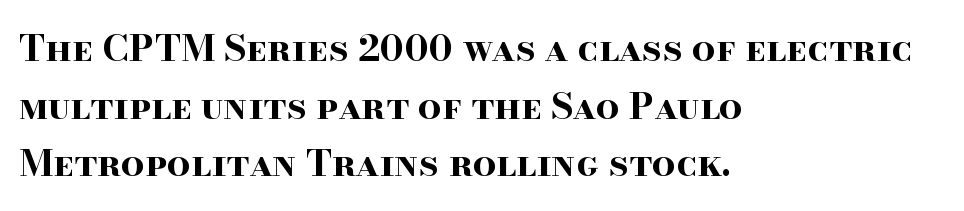
The image shows 37 px bold, wide serif type, upright; set left-aligned, normal line spacing (1.56x), normal letter spacing, not underlined; high stroke contrast and a small x-height.
